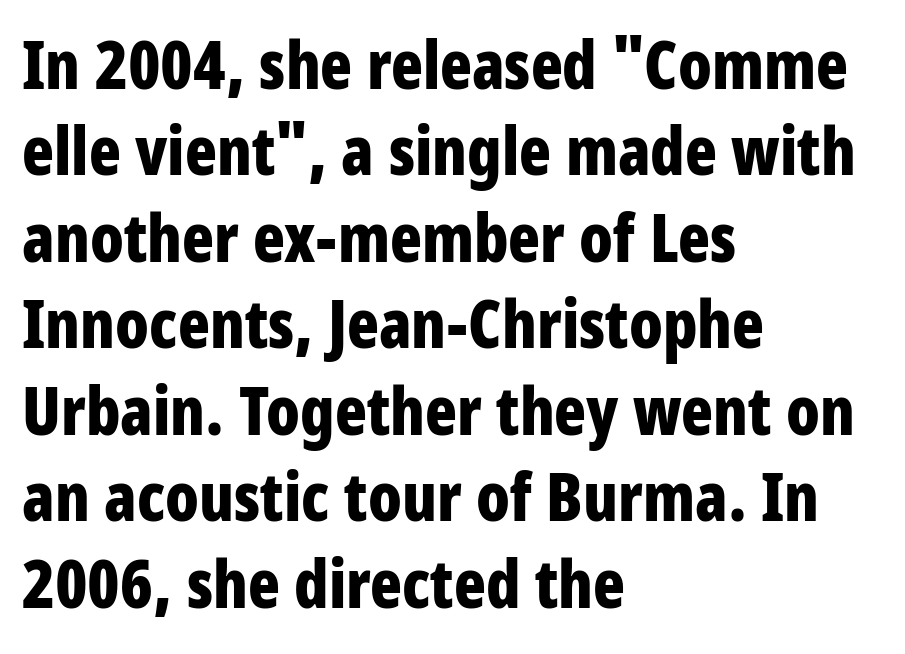
Q: Is the text bold? A: Yes.
Q: Is the text italic (slanted)? A: No, it is upright.
Q: Is the typeface a serif or a sans-serif typeface? A: Sans-serif.
Q: Is the text underlined? A: No.
Q: How is the paragraph aligned? A: Left-aligned.
Q: Is the spacing between letters normal or unusually wide? A: Normal.
Q: Is the spacing between lines tight, normal or loose? A: Normal.
Q: Width (condensed, normal, or wide)? A: Condensed.
Q: Stroke contrast? A: Low.
Q: x-height? A: Large.
Q: Monospaced? A: No.
